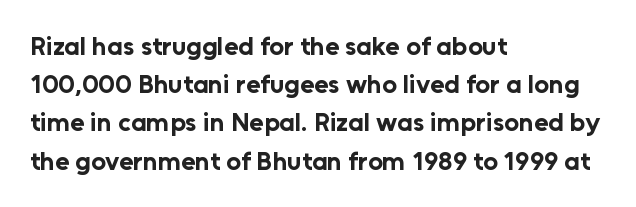
The image shows 26 px bold type, upright; set left-aligned, normal line spacing (1.47x), normal letter spacing, not underlined.
